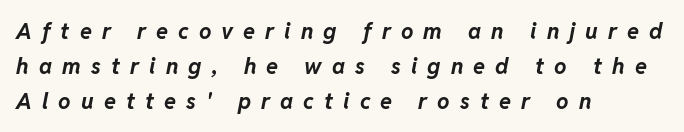
The image shows 22 px bold type, italic (leaning right); set left-aligned, normal line spacing (1.59x), unusually wide letter spacing (+0.46 em), not underlined.
